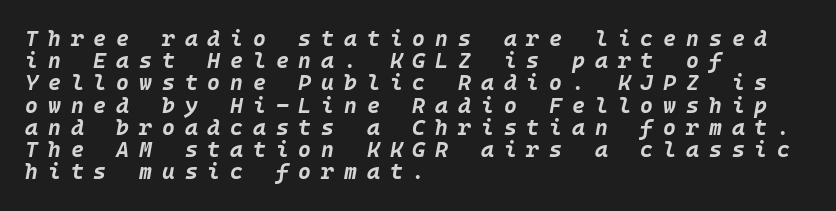
{"italic": "yes", "lean": "right", "slant_degrees": 10, "bold": "yes", "underline": "no", "align": "left", "line_spacing": "tight", "line_spacing_ratio": 1.01, "letter_spacing": "wide", "letter_spacing_em": 0.45, "glyph_px": 22}
